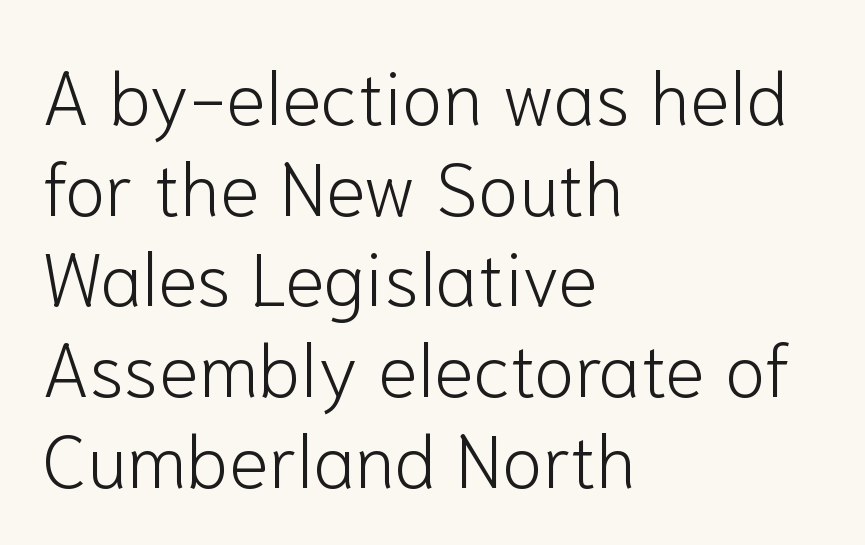
The image shows 75 px light sans-serif type, upright; set left-aligned, line spacing 1.21x, normal letter spacing, not underlined; low stroke contrast and a medium x-height.
